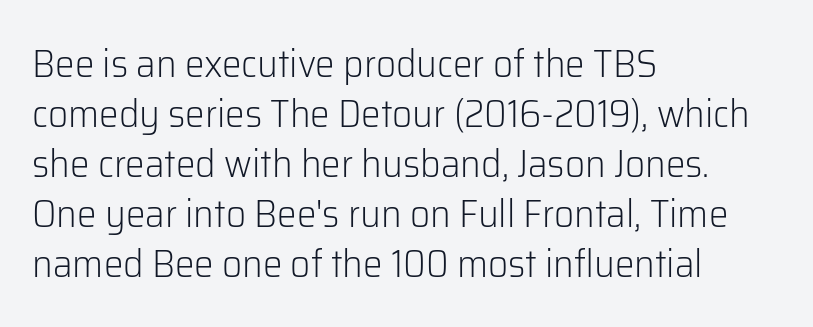
{"serif": "no", "italic": "no", "bold": "no", "weight": "light", "width": "normal", "stroke_contrast": "low", "x_height": "medium", "monospaced": "no", "underline": "no", "align": "left", "line_spacing": "normal", "line_spacing_ratio": 1.28, "letter_spacing": "normal", "letter_spacing_em": 0.0, "glyph_px": 39}
